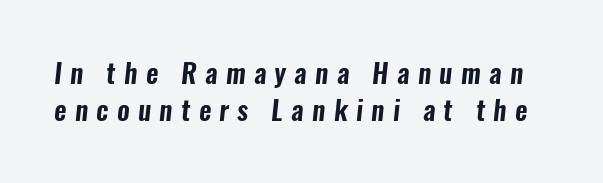
{"underline": "no", "line_spacing": "normal", "line_spacing_ratio": 1.37, "letter_spacing": "wide", "letter_spacing_em": 0.31, "glyph_px": 27}
